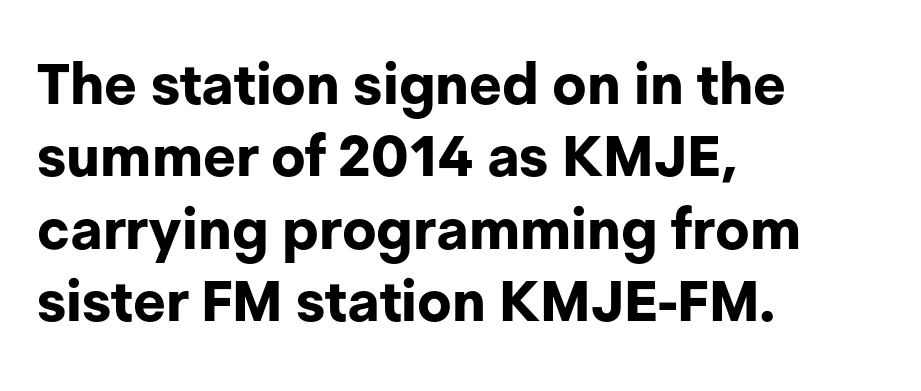
{"serif": "no", "italic": "no", "bold": "yes", "weight": "bold", "width": "normal", "stroke_contrast": "low", "x_height": "medium", "monospaced": "no", "underline": "no", "align": "left", "line_spacing": "normal", "line_spacing_ratio": 1.27, "letter_spacing": "normal", "letter_spacing_em": 0.0, "glyph_px": 57}
